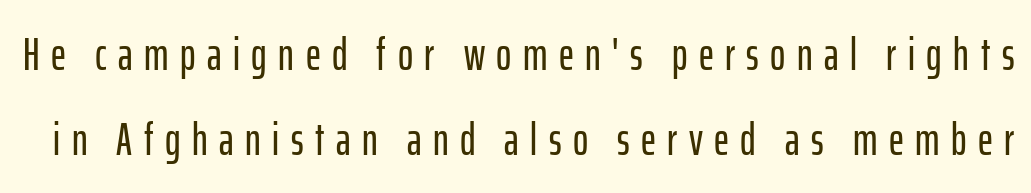
This rendering features lettering with no underline. The text was rendered using a sans face with plain stroke endings. Do the characters align in a grid? No, the font is proportional. Ordinary non-slanted type is in use.
